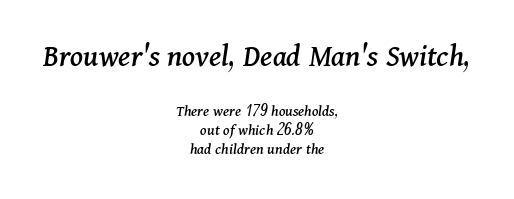
Q: Is the text italic (slanted)? A: Yes, it leans right by about 11 degrees.
Q: Is the typeface a serif or a sans-serif typeface? A: Serif.
Q: Is the text underlined? A: No.
Q: How is the paragraph aligned? A: Centered.
Q: Is the spacing between letters normal or unusually wide? A: Normal.
Q: Which block of text is set in a larger size, the first (top) or the second (bottom)? A: The first (top) one.
Q: Width (condensed, normal, or wide)? A: Normal.
Q: Stroke contrast? A: Medium.
Q: x-height? A: Medium.
Q: Monospaced? A: No.
